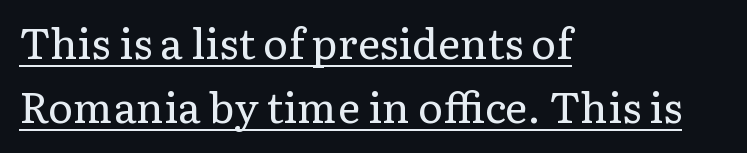
Q: Is the text bold? A: No.
Q: Is the text italic (slanted)? A: No, it is upright.
Q: Is the typeface a serif or a sans-serif typeface? A: Serif.
Q: Is the text underlined? A: Yes.
Q: How is the paragraph aligned? A: Left-aligned.
Q: Is the spacing between letters normal or unusually wide? A: Normal.
Q: Is the spacing between lines tight, normal or loose? A: Normal.
Q: Width (condensed, normal, or wide)? A: Normal.
Q: Stroke contrast? A: Low.
Q: x-height? A: Medium.
Q: Monospaced? A: No.
